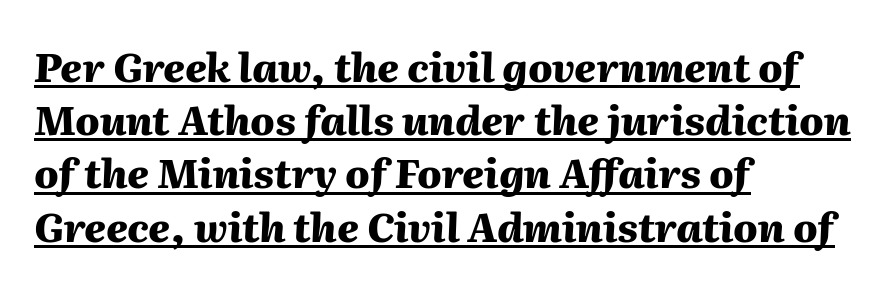
A typesetter would call this leading conventional body-copy spacing. Standard letterfit; no display-style spreading of the glyphs. These lines are rendered in a variable-pitch font. A typographer would call this underscored text. This sample uses an oblique cut, with every glyph tilted off the vertical.
